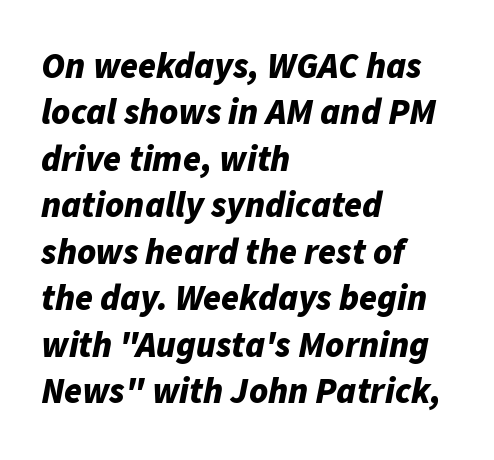
{"italic": "yes", "lean": "right", "slant_degrees": 11, "bold": "yes", "weight": "bold", "width": "normal", "stroke_contrast": "low", "x_height": "medium", "monospaced": "no", "underline": "no", "align": "left", "line_spacing": "normal", "line_spacing_ratio": 1.29, "letter_spacing": "normal", "letter_spacing_em": 0.0, "glyph_px": 36}
